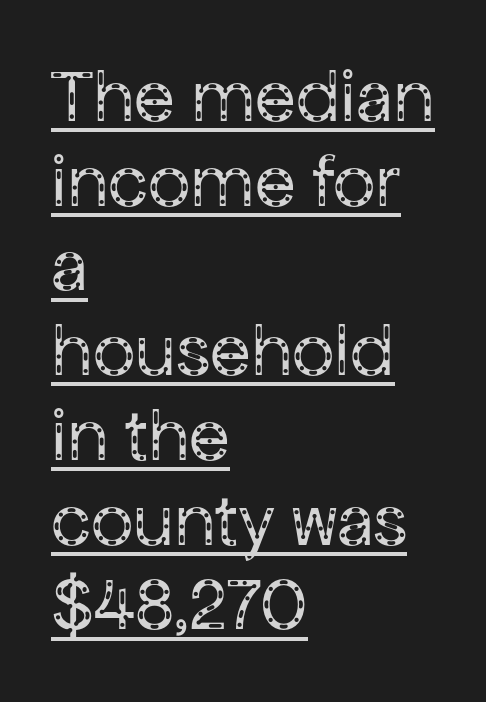
{"serif": "no", "italic": "no", "bold": "no", "weight": "regular", "width": "normal", "stroke_contrast": "low", "x_height": "medium", "monospaced": "no", "underline": "yes", "align": "left", "line_spacing": "tight", "line_spacing_ratio": 1.13, "letter_spacing": "normal", "letter_spacing_em": 0.0, "glyph_px": 75}
